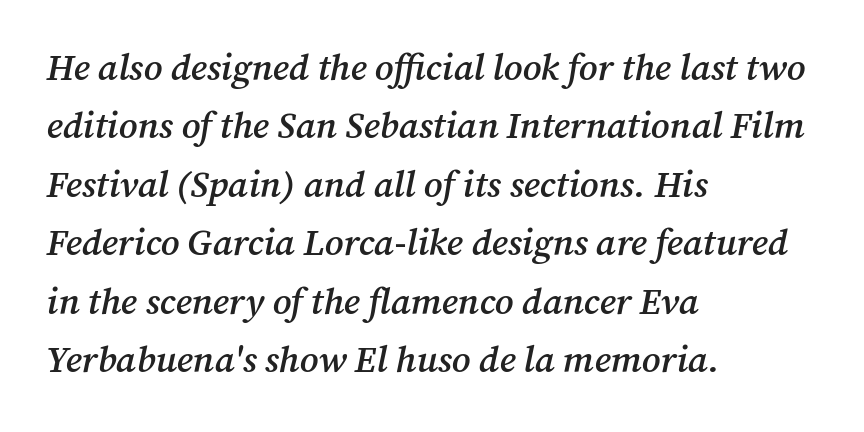
Q: Is the text bold? A: Semi-bold.
Q: Is the text italic (slanted)? A: Yes, it leans right by about 12 degrees.
Q: Is the typeface a serif or a sans-serif typeface? A: Serif.
Q: Is the text underlined? A: No.
Q: How is the paragraph aligned? A: Left-aligned.
Q: Is the spacing between letters normal or unusually wide? A: Normal.
Q: Is the spacing between lines tight, normal or loose? A: Normal.
Q: Width (condensed, normal, or wide)? A: Normal.
Q: Stroke contrast? A: Medium.
Q: x-height? A: Medium.
Q: Monospaced? A: No.
